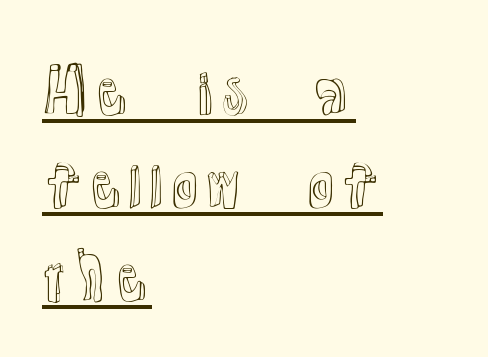
The setting favours the left margin, as ordinary paragraphs usually do. No italicization has been applied; the sample stays upright. Do the characters align in a grid? No, the font is proportional. This is underlined copy, the kind a proofreader might mark for attention.
